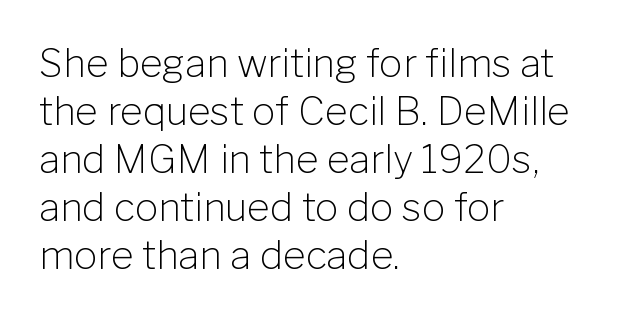
No italicization has been applied; the sample stays upright. Spacing verdict: proportional, widths tailored to each character. The type is set solid horizontally, with unmodified tracking. The passage shown is typeset with a sans-serif family. Compared with a centered layout, this one pins lines to the left instead. Quick note: underline off.
